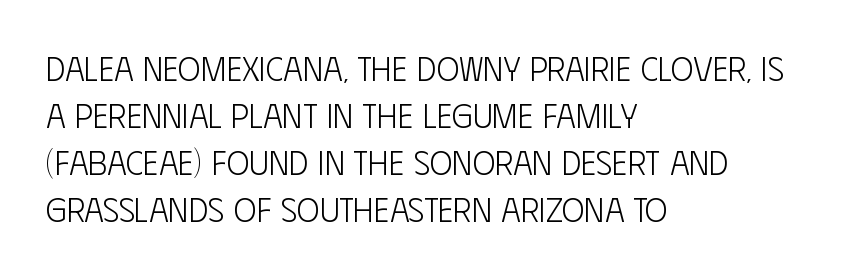
Grotesque or geometric, the face here clearly has no serifs. The letterforms sit shoulder to shoulder at normal distance. A typesetter would call this proportional, since set widths differ per character. Horizontal alignment here is leftward, the default for most running prose.
